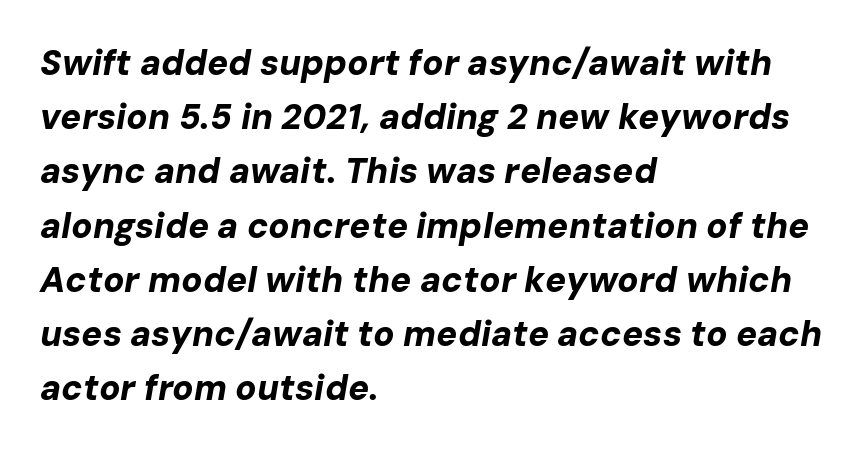
{"italic": "yes", "lean": "right", "slant_degrees": 10, "bold": "yes", "weight": "bold", "width": "normal", "stroke_contrast": "low", "x_height": "medium", "monospaced": "no", "underline": "no", "align": "left", "line_spacing": "normal", "line_spacing_ratio": 1.55, "letter_spacing": "normal", "letter_spacing_em": 0.0, "glyph_px": 35}
